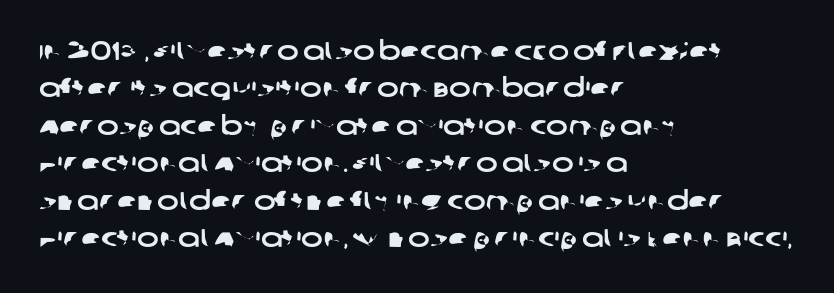
{"underline": "no", "align": "left", "line_spacing": "normal", "line_spacing_ratio": 1.44, "letter_spacing": "normal", "letter_spacing_em": 0.0, "glyph_px": 26}
